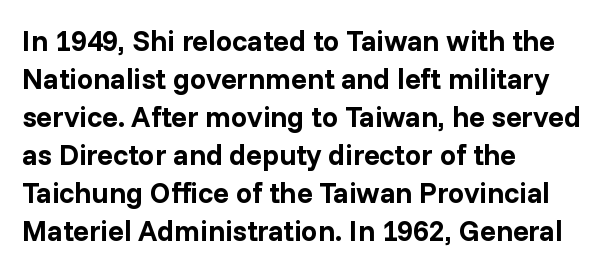
{"serif": "no", "italic": "no", "bold": "yes", "weight": "bold", "width": "normal", "stroke_contrast": "low", "x_height": "medium", "monospaced": "no", "underline": "no", "align": "left", "line_spacing": "normal", "line_spacing_ratio": 1.31, "letter_spacing": "normal", "letter_spacing_em": 0.0, "glyph_px": 29}
